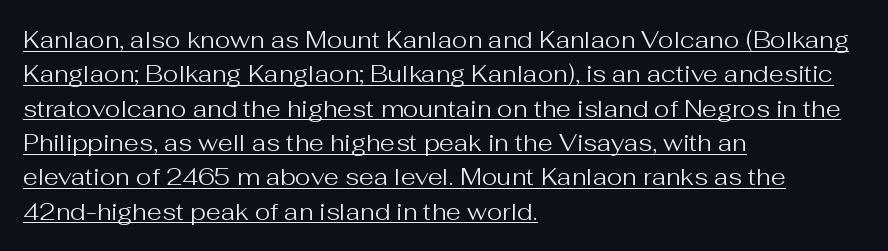
{"italic": "no", "bold": "no", "underline": "yes", "align": "left", "line_spacing": "normal", "line_spacing_ratio": 1.43, "letter_spacing": "normal", "letter_spacing_em": 0.0, "glyph_px": 24}
